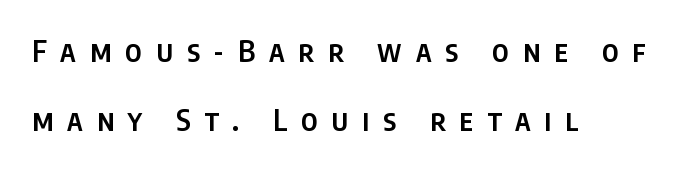
{"serif": "no", "italic": "no", "bold": "semi", "weight": "semibold", "width": "condensed", "stroke_contrast": "low", "x_height": "large", "monospaced": "no", "underline": "no", "align": "left", "line_spacing": "loose", "line_spacing_ratio": 2.39, "letter_spacing": "wide", "letter_spacing_em": 0.48, "glyph_px": 29}
